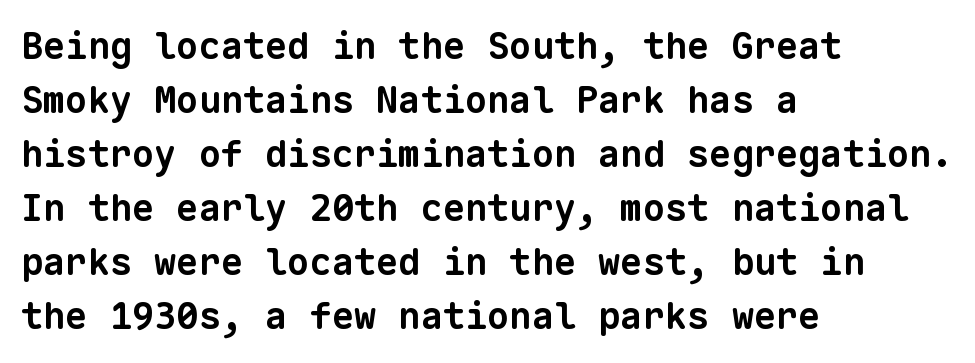
{"serif": "no", "bold": "yes", "weight": "bold", "width": "normal", "stroke_contrast": "low", "x_height": "medium", "monospaced": "yes", "underline": "no", "align": "left", "line_spacing": "normal", "line_spacing_ratio": 1.46, "letter_spacing": "normal", "letter_spacing_em": 0.0, "glyph_px": 37}
